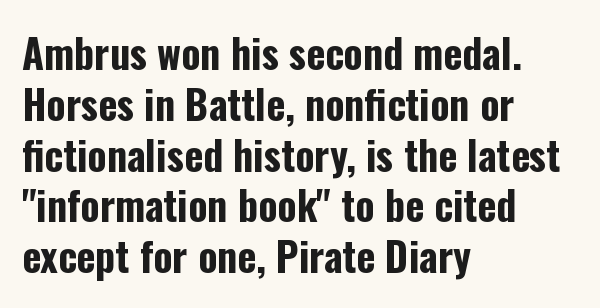
Q: Is the text bold? A: Yes.
Q: Is the text italic (slanted)? A: No, it is upright.
Q: Is the typeface a serif or a sans-serif typeface? A: Sans-serif.
Q: Is the text underlined? A: No.
Q: How is the paragraph aligned? A: Left-aligned.
Q: Is the spacing between letters normal or unusually wide? A: Normal.
Q: Is the spacing between lines tight, normal or loose? A: Normal.
Q: Width (condensed, normal, or wide)? A: Condensed.
Q: Stroke contrast? A: Low.
Q: x-height? A: Medium.
Q: Monospaced? A: No.
